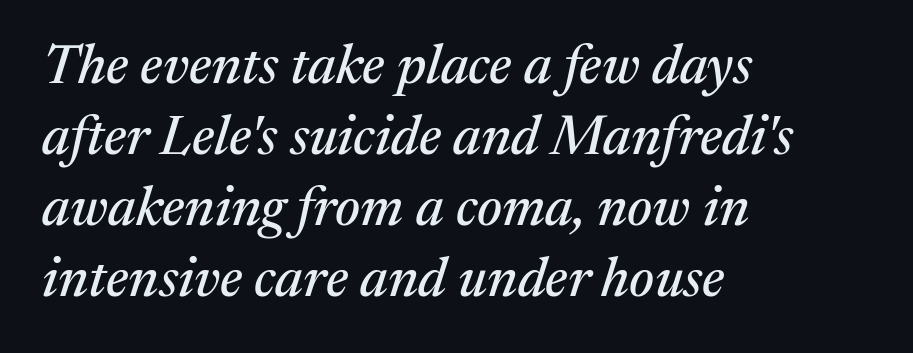
Between one letter and the next there's only the usual sliver of space. The passage shown is not underscored anywhere. The passage shown stacks its lines at a standard gap. Where is the straight margin? On the left.
